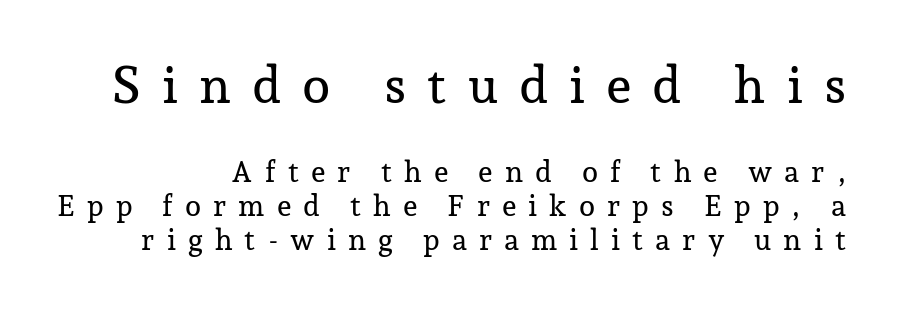
{"serif": "yes", "italic": "no", "width": "normal", "stroke_contrast": "low", "x_height": "medium", "monospaced": "no", "underline": "no", "align": "right", "line_spacing_ratio": 1.17, "letter_spacing": "wide", "letter_spacing_em": 0.41, "larger_block": "first", "size_ratio": 1.76, "glyph_px": 51}
